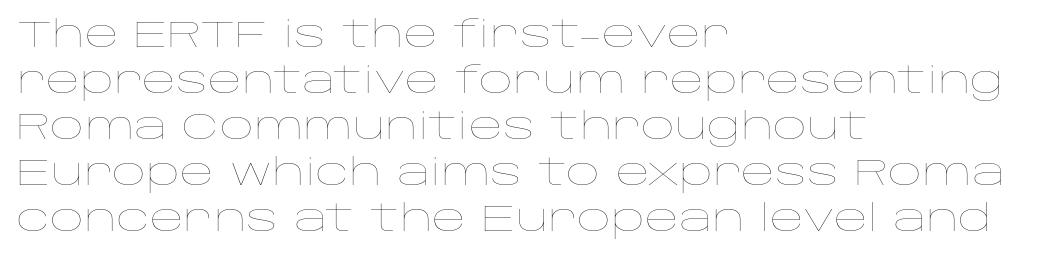
Q: Is the text bold? A: No.
Q: Is the text italic (slanted)? A: No, it is upright.
Q: Is the text underlined? A: No.
Q: How is the paragraph aligned? A: Left-aligned.
Q: Is the spacing between letters normal or unusually wide? A: Normal.
Q: Width (condensed, normal, or wide)? A: Wide.
Q: Stroke contrast? A: Low.
Q: x-height? A: Large.
Q: Monospaced? A: No.
